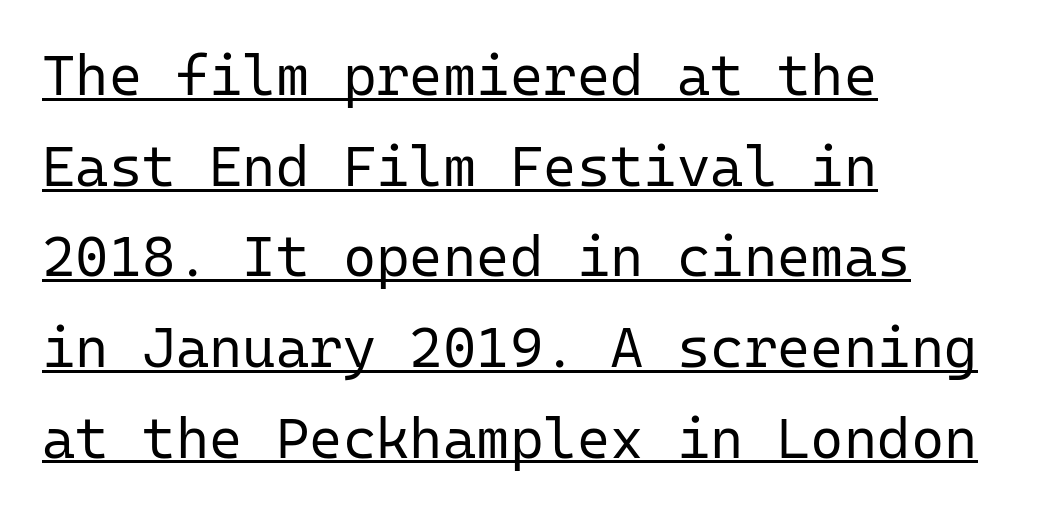
Nothing unusual about the tracking: characters are spaced as the font intends. Fixed-width glyphs throughout — classic coding-font behaviour. Posture: straight, roman, zero tilt. Line beginnings align vertically; line endings do not. This reads as an unemphasized weight, regular at the heaviest.
